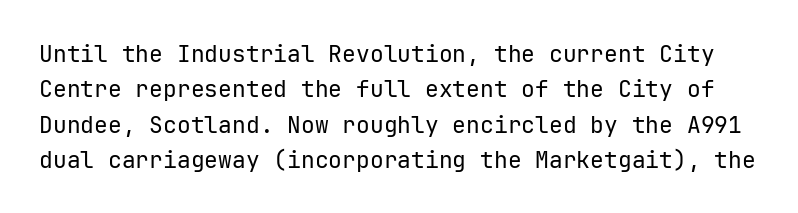
{"italic": "no", "bold": "no", "underline": "no", "line_spacing": "normal", "line_spacing_ratio": 1.54, "letter_spacing": "normal", "letter_spacing_em": 0.0, "glyph_px": 23}
